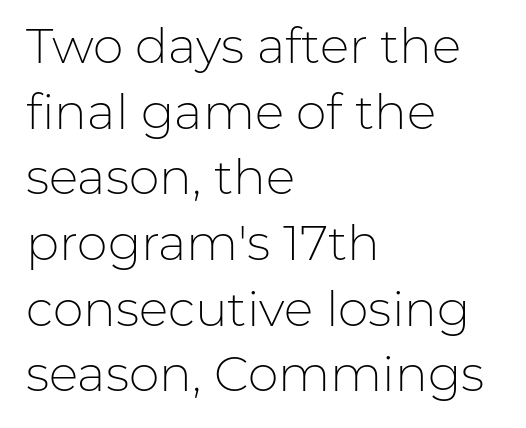
Q: Is the text bold? A: No.
Q: Is the text italic (slanted)? A: No, it is upright.
Q: Is the typeface a serif or a sans-serif typeface? A: Sans-serif.
Q: Is the text underlined? A: No.
Q: How is the paragraph aligned? A: Left-aligned.
Q: Is the spacing between letters normal or unusually wide? A: Normal.
Q: Is the spacing between lines tight, normal or loose? A: Normal.
Q: Width (condensed, normal, or wide)? A: Normal.
Q: Stroke contrast? A: Low.
Q: x-height? A: Medium.
Q: Monospaced? A: No.
